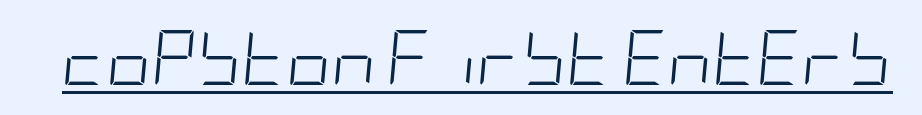
The image shows 55 px light, condensed type, italic (leaning right); set normal letter spacing, underlined; low stroke contrast and a large x-height.
